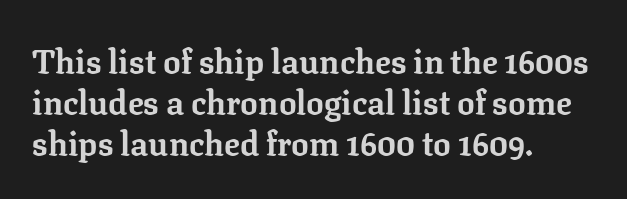
{"serif": "yes", "italic": "no", "bold": "yes", "weight": "bold", "width": "normal", "stroke_contrast": "low", "x_height": "medium", "monospaced": "no", "underline": "no", "align": "left", "line_spacing": "normal", "line_spacing_ratio": 1.25, "letter_spacing": "normal", "letter_spacing_em": 0.0, "glyph_px": 33}
